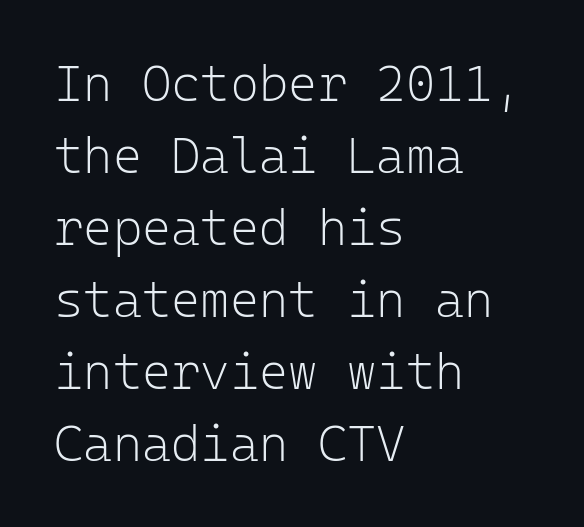
{"serif": "no", "italic": "no", "bold": "no", "weight": "light", "width": "normal", "stroke_contrast": "low", "x_height": "medium", "monospaced": "yes", "underline": "no", "align": "left", "line_spacing": "normal", "line_spacing_ratio": 1.44, "letter_spacing": "normal", "letter_spacing_em": 0.0, "glyph_px": 50}
